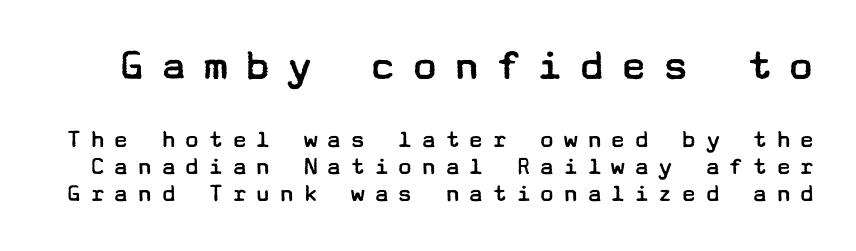
Each letter's strokes conclude bluntly, with no projecting serifs. Clear beneath every line of the passage. Tall strokes in this sample are plumb rather than angled. In terms of leading, this rendering errs on the cramped side. The letterforms sit at book weight or below.
